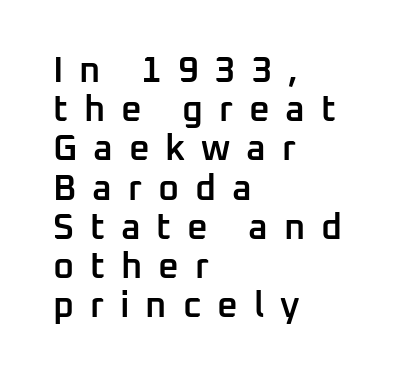
The letters stand straight up with perfectly vertical stems. A sans-serif font was chosen for this passage. You could only call the tracking loose — the letters float apart. This is the in-between weight designers call semibold or demi. The zone under the glyphs is completely vacant.
